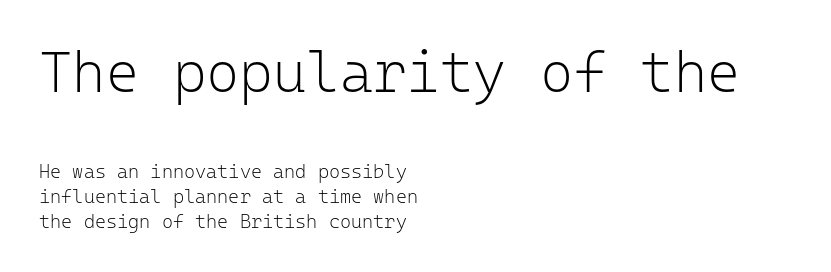
{"serif": "no", "italic": "no", "bold": "no", "weight": "light", "width": "normal", "stroke_contrast": "low", "x_height": "medium", "monospaced": "yes", "underline": "no", "align": "left", "line_spacing": "normal", "line_spacing_ratio": 1.32, "letter_spacing": "normal", "letter_spacing_em": 0.0, "larger_block": "first", "size_ratio": 3.0, "glyph_px": 57}
